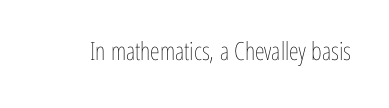
{"italic": "no", "bold": "no", "underline": "no", "letter_spacing": "normal", "letter_spacing_em": 0.0, "glyph_px": 25}
